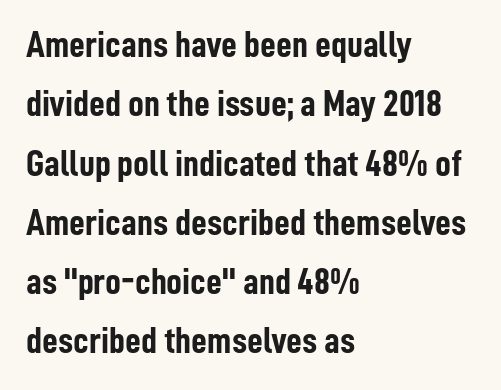
{"serif": "no", "italic": "no", "bold": "yes", "weight": "semibold", "width": "condensed", "stroke_contrast": "low", "x_height": "medium", "monospaced": "no", "underline": "no", "align": "left", "line_spacing": "normal", "line_spacing_ratio": 1.52, "letter_spacing": "normal", "letter_spacing_em": 0.0, "glyph_px": 39}
